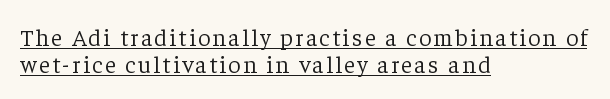
The passage shown stacks its lines with hardly any gap. Vertical stems look standard width or narrower in stroke. Teacher's note: observe the even left margin — that is flush-left alignment. A baseline rule has been typeset under these characters. Vertical strokes here are truly vertical.
